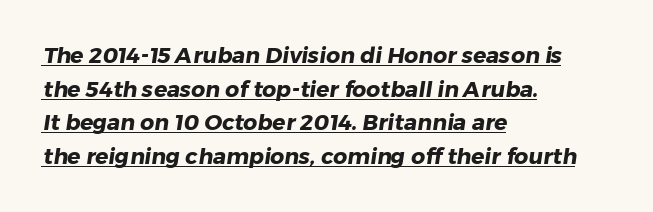
The image shows 22 px bold type; set left-aligned, normal line spacing (1.53x), normal letter spacing, underlined.
